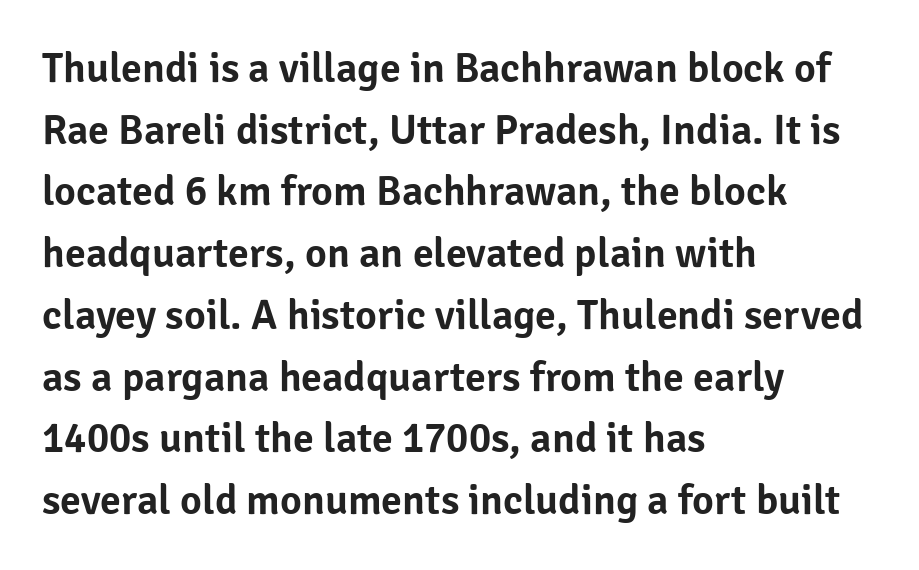
{"serif": "no", "italic": "no", "width": "normal", "stroke_contrast": "low", "x_height": "medium", "monospaced": "no", "underline": "no", "align": "left", "line_spacing": "normal", "line_spacing_ratio": 1.47, "letter_spacing": "normal", "letter_spacing_em": 0.0, "glyph_px": 42}
